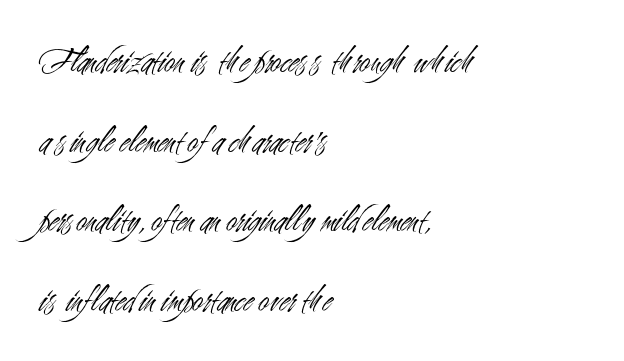
Words float on clear page, feet unadorned. Serifs: no, the terminals of the letterforms are clean. Stems and bowls with no extra thickness — not bold. Every row of glyphs begins at an identical x-position on the left. Does the leading feel generous? Absolutely, it's lavish.
